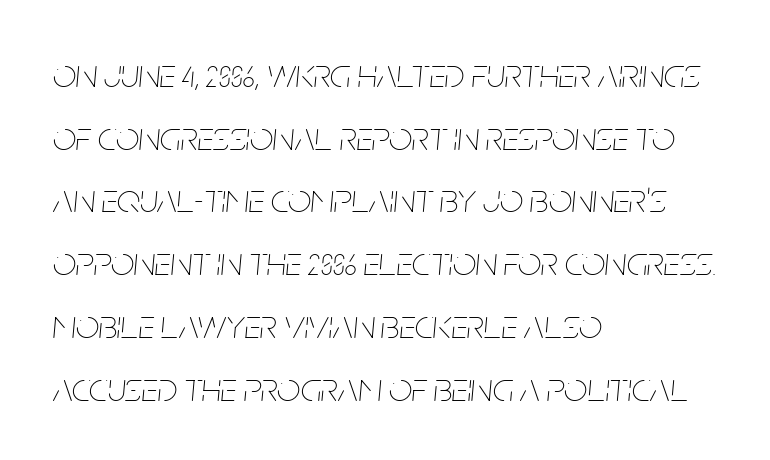
Q: Is the text bold? A: No.
Q: Is the text italic (slanted)? A: Yes, it leans right by about 5 degrees.
Q: Is the text underlined? A: No.
Q: How is the paragraph aligned? A: Left-aligned.
Q: Is the spacing between letters normal or unusually wide? A: Normal.
Q: Is the spacing between lines tight, normal or loose? A: Normal.
Q: Width (condensed, normal, or wide)? A: Condensed.
Q: Stroke contrast? A: Low.
Q: x-height? A: Large.
Q: Monospaced? A: No.
